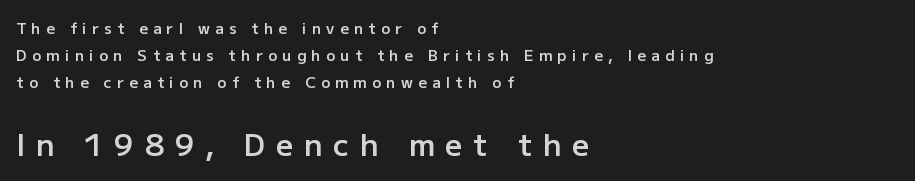
The image shows 30 px semibold sans-serif type, upright; set left-aligned, line spacing 1.8x, unusually wide letter spacing (+0.36 em), not underlined; the second (bottom) block is 2.0x larger; low stroke contrast and a medium x-height.
